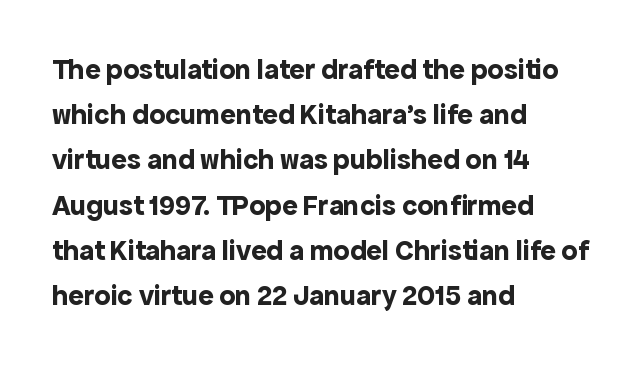
Alignment: flush left. Has an underline been added? It has not. A typesetter would call this leading conventional body-copy spacing. The face used here is a sans, in the tradition of grotesques and geometrics. Look at the stroke-to-counter ratio: heavy, a bold. This sample uses plain, unmodified letter spacing.
